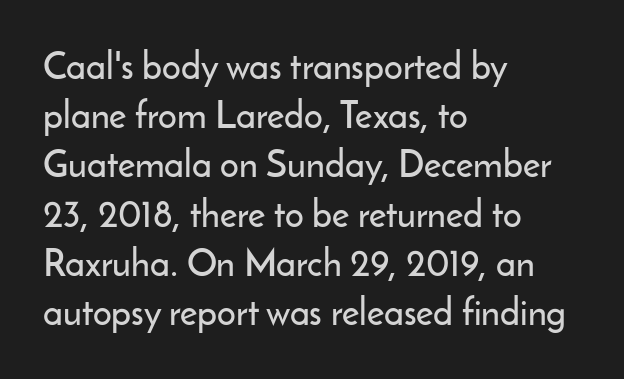
Q: Is the text italic (slanted)? A: No, it is upright.
Q: Is the typeface a serif or a sans-serif typeface? A: Sans-serif.
Q: Is the text underlined? A: No.
Q: How is the paragraph aligned? A: Left-aligned.
Q: Is the spacing between letters normal or unusually wide? A: Normal.
Q: Is the spacing between lines tight, normal or loose? A: Normal.
Q: Width (condensed, normal, or wide)? A: Normal.
Q: Stroke contrast? A: Low.
Q: x-height? A: Small.
Q: Monospaced? A: No.
